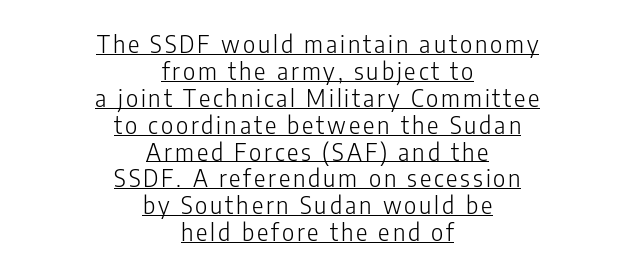
Q: Is the text bold? A: No.
Q: Is the text italic (slanted)? A: No, it is upright.
Q: Is the text underlined? A: Yes.
Q: How is the paragraph aligned? A: Centered.
Q: Is the spacing between lines tight, normal or loose? A: Tight.
